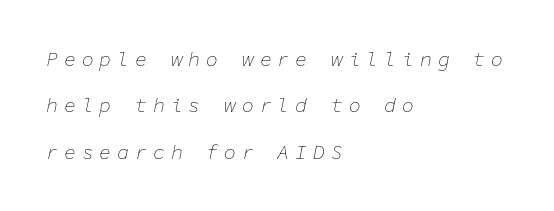
{"italic": "yes", "lean": "right", "slant_degrees": 11, "bold": "no", "underline": "no", "align": "left", "line_spacing": "loose", "line_spacing_ratio": 2.32, "letter_spacing": "wide", "letter_spacing_em": 0.29, "glyph_px": 20}
